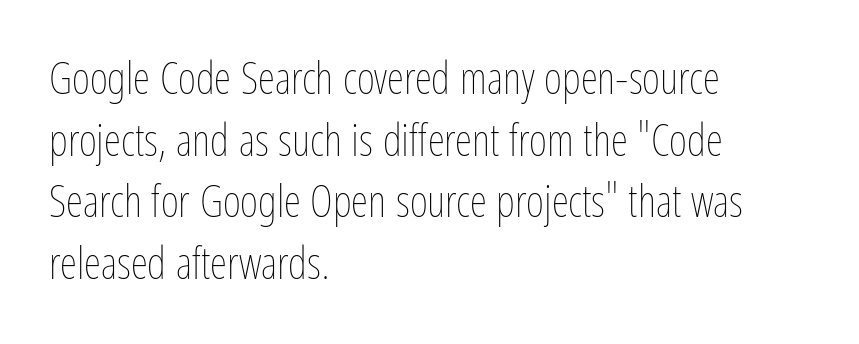
Q: Is the text bold? A: No.
Q: Is the text italic (slanted)? A: No, it is upright.
Q: Is the text underlined? A: No.
Q: How is the paragraph aligned? A: Left-aligned.
Q: Is the spacing between letters normal or unusually wide? A: Normal.
Q: Is the spacing between lines tight, normal or loose? A: Normal.
Q: Width (condensed, normal, or wide)? A: Condensed.
Q: Stroke contrast? A: Low.
Q: x-height? A: Medium.
Q: Monospaced? A: No.
